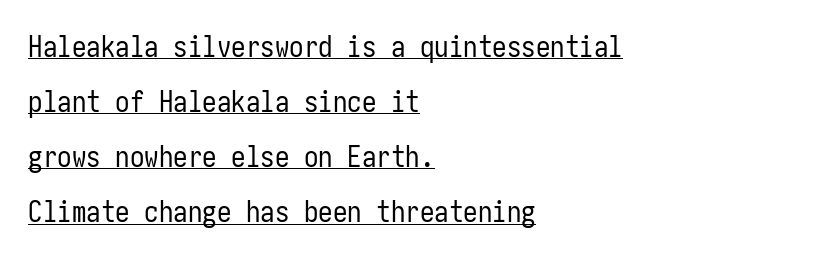
Q: Is the text bold? A: No.
Q: Is the text italic (slanted)? A: No, it is upright.
Q: Is the typeface a serif or a sans-serif typeface? A: Sans-serif.
Q: Is the text underlined? A: Yes.
Q: How is the paragraph aligned? A: Left-aligned.
Q: Is the spacing between letters normal or unusually wide? A: Normal.
Q: Is the spacing between lines tight, normal or loose? A: Loose.
Q: Width (condensed, normal, or wide)? A: Condensed.
Q: Stroke contrast? A: Low.
Q: x-height? A: Medium.
